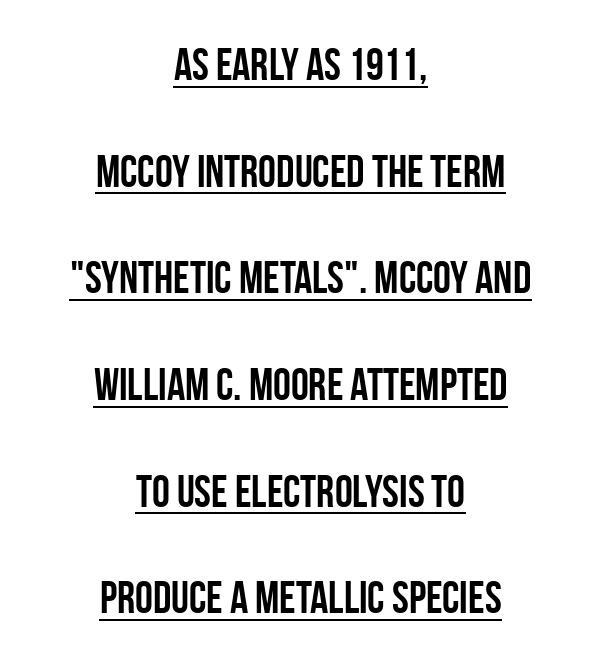
Looks like regular typesetting: each glyph gets only the width it needs. Line spacing here is loose. Both edges are ragged and mirror each other, which tells us the setting is centered. Is there any slant? The stems are plumb. Notice how thick the strokes are: this is what a full bold looks like. What stands out about the letter spacing? Nothing — it is the standard amount.
